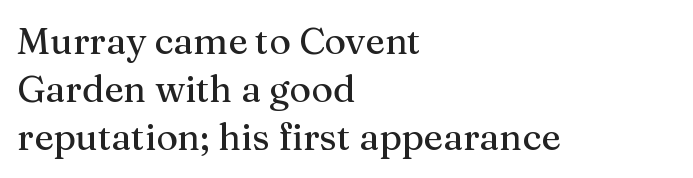
Q: Is the text italic (slanted)? A: No, it is upright.
Q: Is the typeface a serif or a sans-serif typeface? A: Serif.
Q: Is the text underlined? A: No.
Q: How is the paragraph aligned? A: Left-aligned.
Q: Is the spacing between letters normal or unusually wide? A: Normal.
Q: Is the spacing between lines tight, normal or loose? A: Normal.
Q: Width (condensed, normal, or wide)? A: Normal.
Q: Stroke contrast? A: Medium.
Q: x-height? A: Medium.
Q: Monospaced? A: No.
